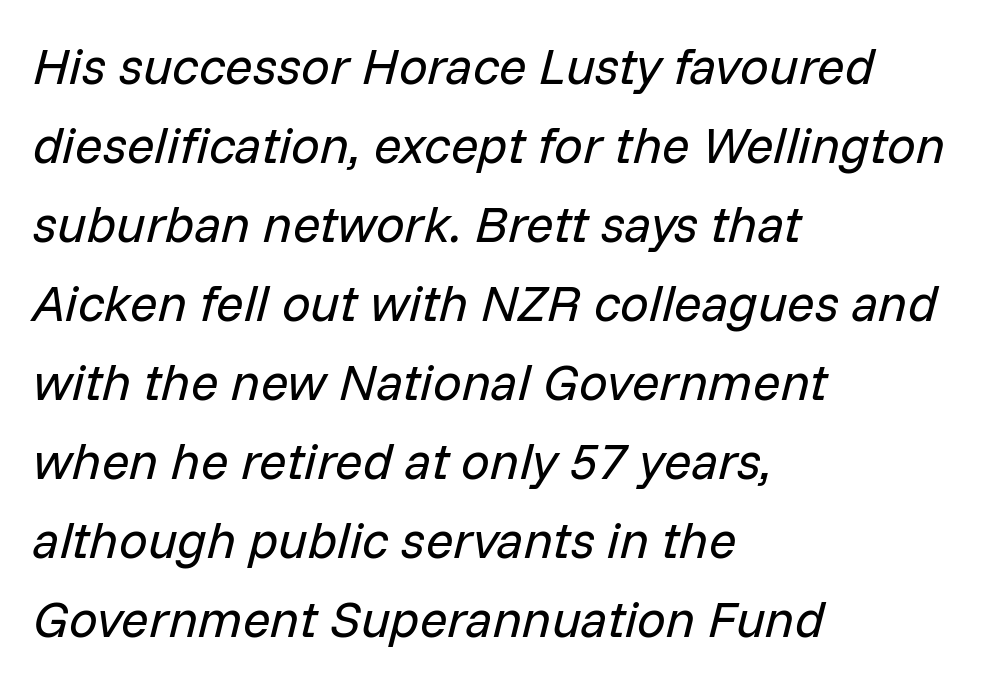
{"italic": "yes", "lean": "right", "slant_degrees": 14, "bold": "no", "weight": "regular", "width": "normal", "stroke_contrast": "low", "x_height": "medium", "monospaced": "no", "underline": "no", "align": "left", "line_spacing": "normal", "line_spacing_ratio": 1.55, "letter_spacing": "normal", "letter_spacing_em": 0.0, "glyph_px": 51}
